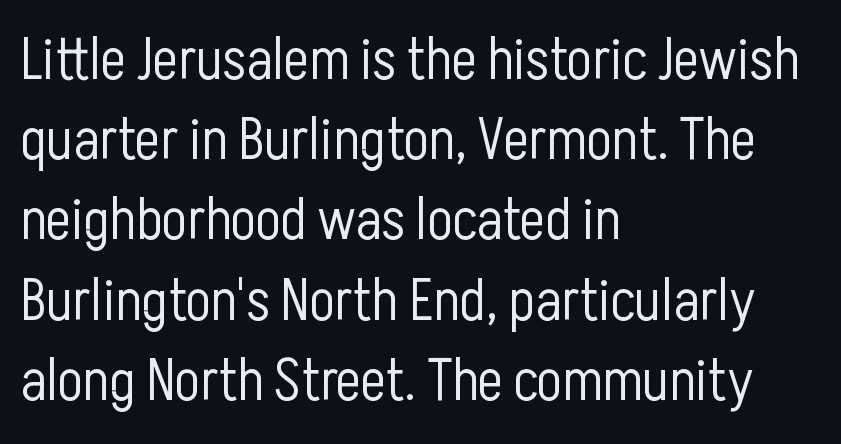
The image shows 59 px light, condensed sans-serif type, upright; set left-aligned, normal line spacing (1.36x), normal letter spacing, not underlined; low stroke contrast and a medium x-height.
